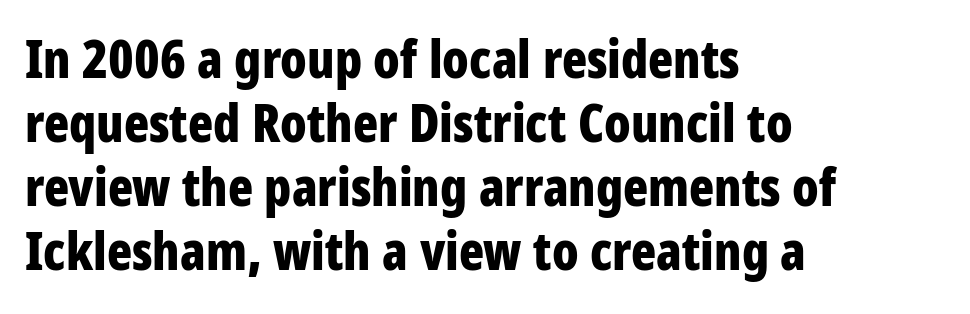
Horizontally, the lines are justified to the leading edge only. Font category for this specimen: sans-serif. Descenders hang freely into open space. Character widths vary here, with narrow letters taking less room than wide ones. Style check: upright.
